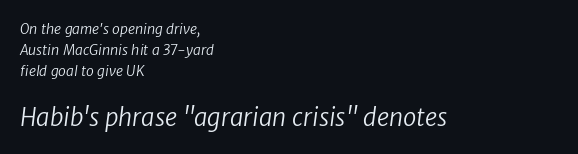
The rendering uses a moderate line-height, typical for paragraphs. The cut favours lightness, reaching ordinary text weight at its darkest. Letter spacing: default. Look at the glyph heights: the lower group is clearly the bigger setting. The specimen omits any rule beneath the text block's lines.
